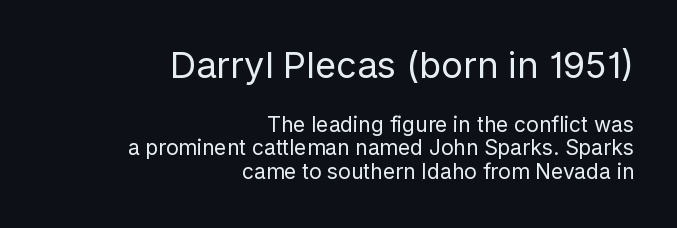
The image shows 36 px regular-weight sans-serif type, upright; set right-aligned, tight line spacing (1.1x), normal letter spacing, not underlined; the first (top) block is 1.71x larger; low stroke contrast and a medium x-height.
